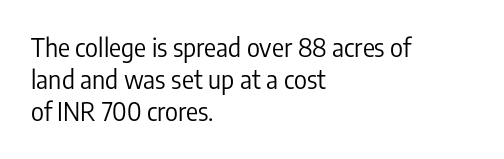
These lines keep a tight, regular rhythm from letter to letter. This sample is left-justified, so line endings fall wherever the words run out. The space between consecutive lines is moderate. Do the letters lean? They stand straight. The passage shown is not underscored anywhere. Stems and bowls with no extra thickness — not bold.
